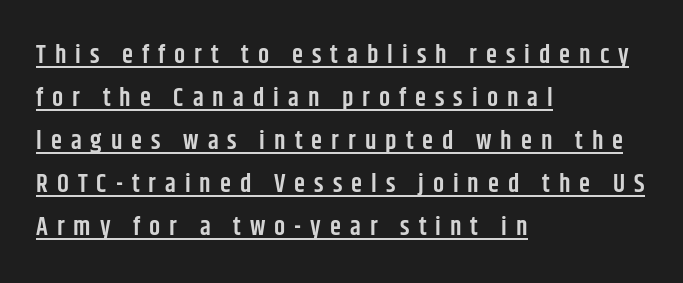
Alignment: flush left. Descenders here cross a horizontal rule under the line. This is moderately heavy type, rendered in semibold. The axis of the letterforms is exactly vertical.
